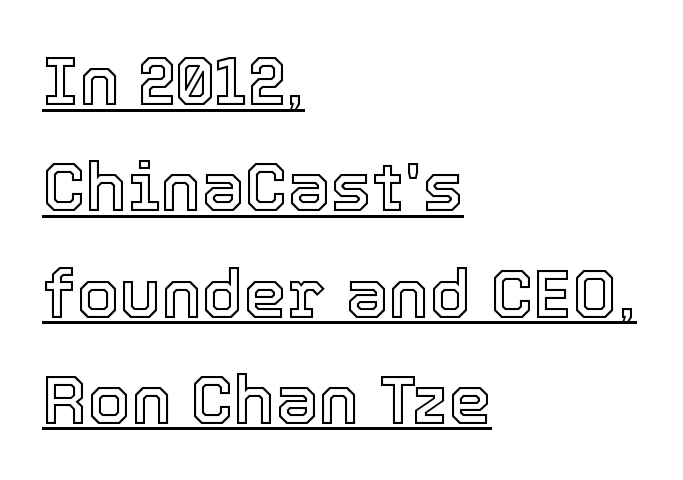
Leftover space on each line is placed entirely after the last word. Underlining? Definitely there. The letters sit at their default tracking, neither squeezed nor spread. How would I describe the line gaps? Plain and ordinary. The font's upright variant was chosen for this text.
